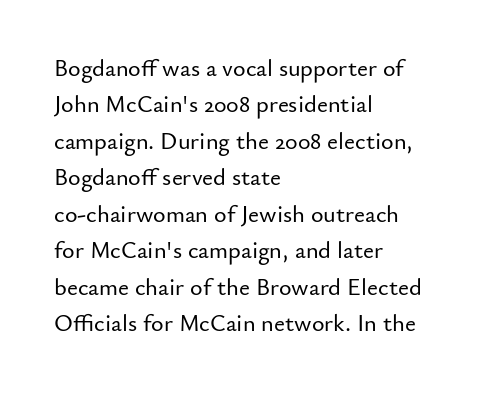
A normal amount of white space separates one row of letters from the next. Is there any slant? The stems are plumb. Nobody touched the tracking dial on this one. Quick note: underline off.
